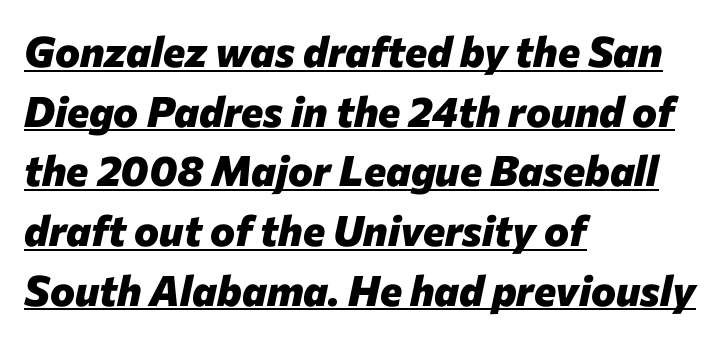
Q: Is the text bold? A: Yes.
Q: Is the text italic (slanted)? A: Yes, it leans right by about 12 degrees.
Q: Is the text underlined? A: Yes.
Q: How is the paragraph aligned? A: Left-aligned.
Q: Is the spacing between letters normal or unusually wide? A: Normal.
Q: Is the spacing between lines tight, normal or loose? A: Normal.
Q: Width (condensed, normal, or wide)? A: Normal.
Q: Stroke contrast? A: Low.
Q: x-height? A: Medium.
Q: Monospaced? A: No.
